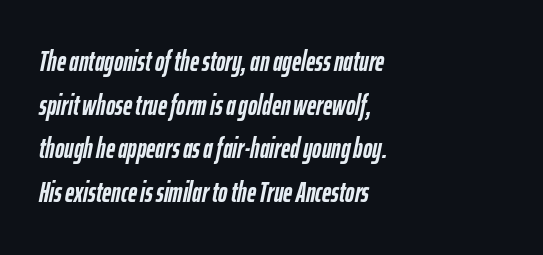
The image shows 28 px semibold, condensed type, italic (leaning right); set left-aligned, normal line spacing (1.56x), normal letter spacing, not underlined; low stroke contrast and a medium x-height.
